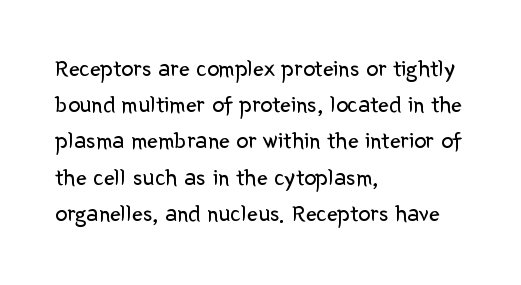
{"italic": "no", "bold": "no", "underline": "no", "align": "left", "line_spacing": "normal", "line_spacing_ratio": 1.51, "letter_spacing": "normal", "letter_spacing_em": 0.0, "glyph_px": 24}
